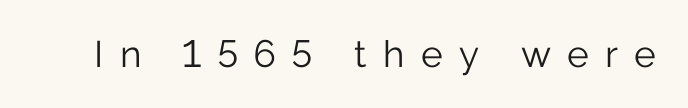
{"serif": "no", "italic": "no", "bold": "no", "weight": "light", "width": "normal", "stroke_contrast": "low", "x_height": "medium", "monospaced": "no", "underline": "no", "letter_spacing": "wide", "letter_spacing_em": 0.44, "glyph_px": 37}
